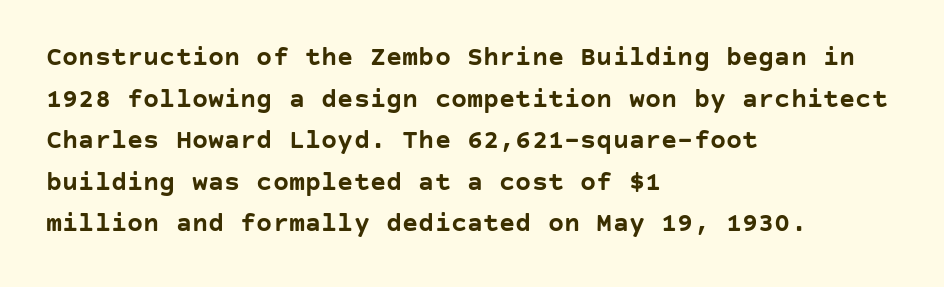
This sample keeps an unexceptional amount of space between lines. Which margin do the lines hug? The left one — the right edge is uneven. The specimen omits any rule beneath the text block's lines. Students, note that the glyphs here touch the page at normal intervals. This is heavy type, rendered in bold.
